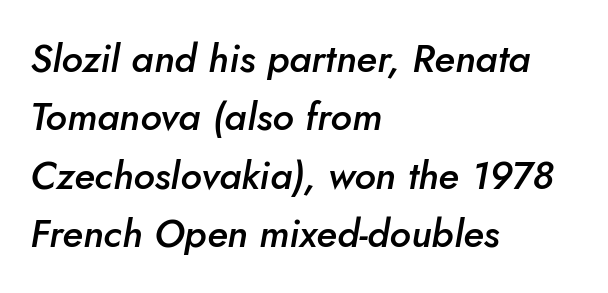
The image shows 39 px semibold type, italic (leaning right); set left-aligned, normal line spacing (1.5x), normal letter spacing, not underlined; low stroke contrast and a small x-height.
